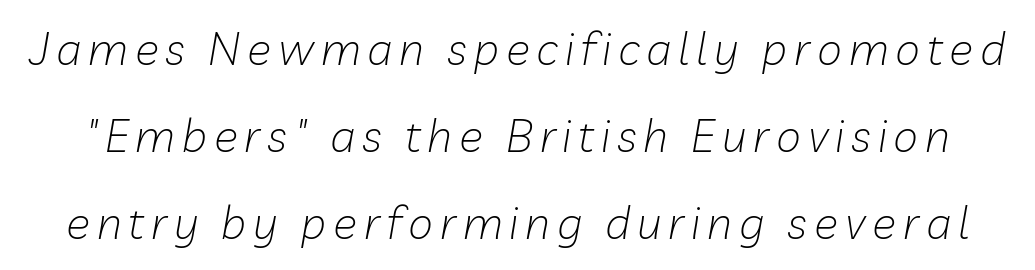
The image shows 45 px light type, italic (leaning right); set loose line spacing (1.93x), not underlined; low stroke contrast and a medium x-height.
